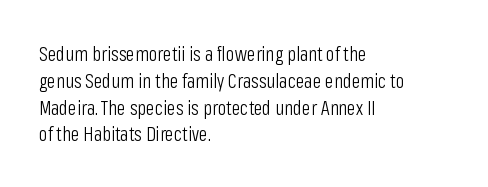
Q: Is the text bold? A: No.
Q: Is the text italic (slanted)? A: No, it is upright.
Q: Is the text underlined? A: No.
Q: How is the paragraph aligned? A: Left-aligned.
Q: Is the spacing between letters normal or unusually wide? A: Normal.
Q: Is the spacing between lines tight, normal or loose? A: Normal.
